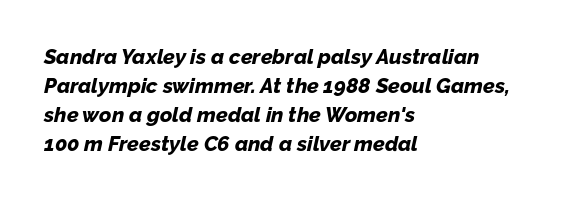
The sample has been set heavy, in full bold. Standard letterfit; no display-style spreading of the glyphs. This is oblique type, the kind used for emphasis or titles. Beneath every word, the page is bare. The passage shown stacks its lines at a standard gap.
